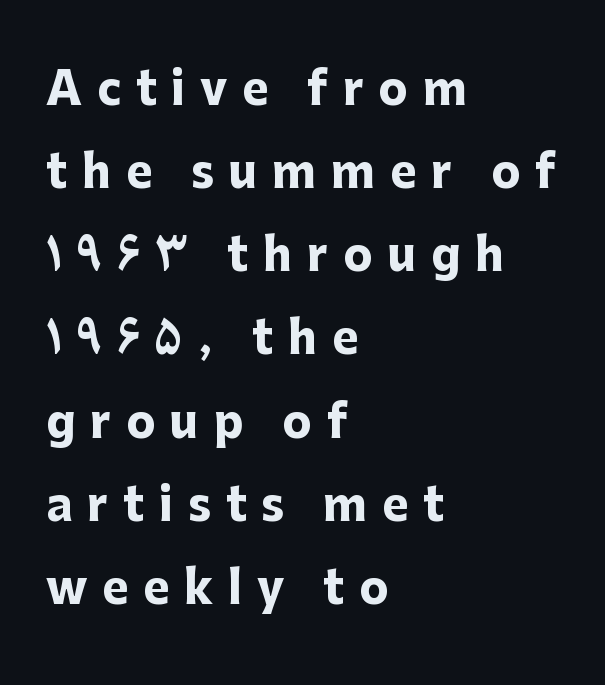
Type style note: lacks serifs. Only glyphs here, with clear space below each row. This sample is left-justified, so line endings fall wherever the words run out. The horizontal fit of the characters is loose and conspicuously gappy.
